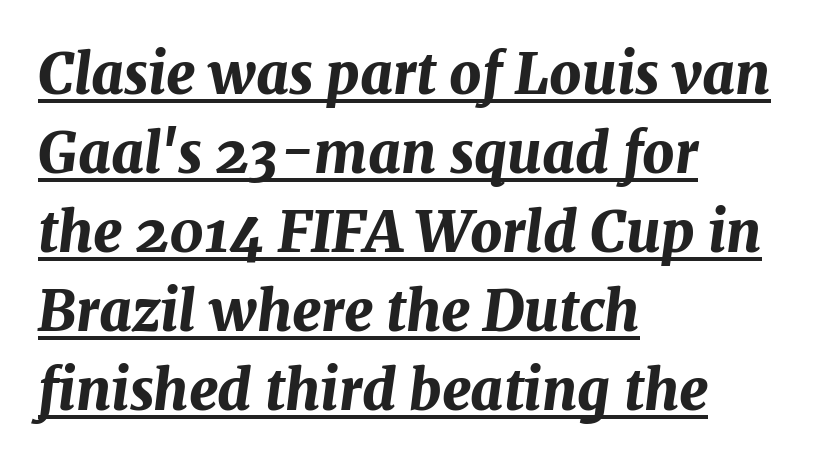
Q: Is the text bold? A: Yes.
Q: Is the text italic (slanted)? A: Yes, it leans right by about 7 degrees.
Q: Is the text underlined? A: Yes.
Q: How is the paragraph aligned? A: Left-aligned.
Q: Is the spacing between letters normal or unusually wide? A: Normal.
Q: Is the spacing between lines tight, normal or loose? A: Normal.
Q: Width (condensed, normal, or wide)? A: Normal.
Q: Stroke contrast? A: Medium.
Q: x-height? A: Medium.
Q: Monospaced? A: No.
